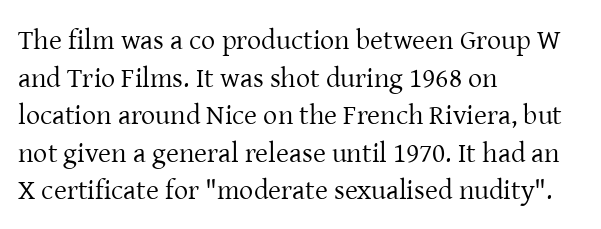
The image shows 28 px regular-weight serif type, upright; set left-aligned, normal line spacing (1.34x), normal letter spacing, not underlined; low stroke contrast and a medium x-height.
